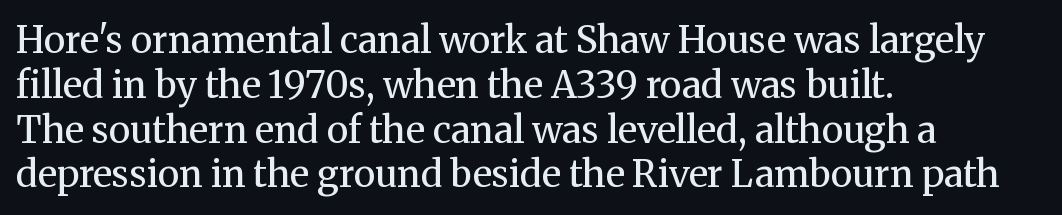
{"serif": "yes", "italic": "no", "bold": "no", "weight": "regular", "width": "normal", "stroke_contrast": "medium", "x_height": "medium", "monospaced": "no", "underline": "no", "align": "left", "line_spacing_ratio": 1.21, "letter_spacing": "normal", "letter_spacing_em": 0.0, "glyph_px": 37}
